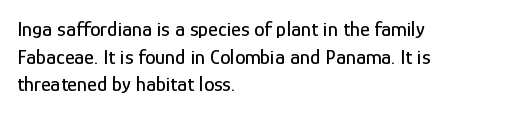
{"italic": "no", "underline": "no", "align": "left", "line_spacing": "normal", "line_spacing_ratio": 1.31, "letter_spacing": "normal", "letter_spacing_em": 0.0, "glyph_px": 21}
